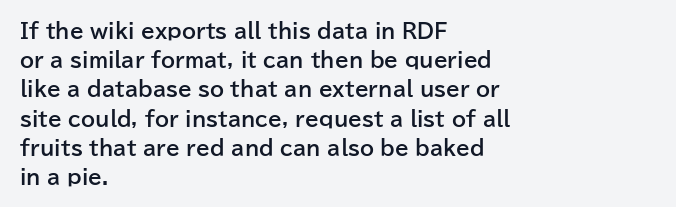
The image shows 20 px bold type, upright; set left-aligned, normal line spacing (1.46x), normal letter spacing, not underlined.
